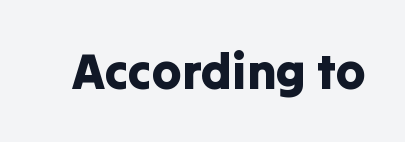
{"serif": "no", "italic": "no", "width": "normal", "stroke_contrast": "low", "x_height": "medium", "monospaced": "no", "underline": "no", "letter_spacing": "normal", "letter_spacing_em": 0.0, "glyph_px": 50}
